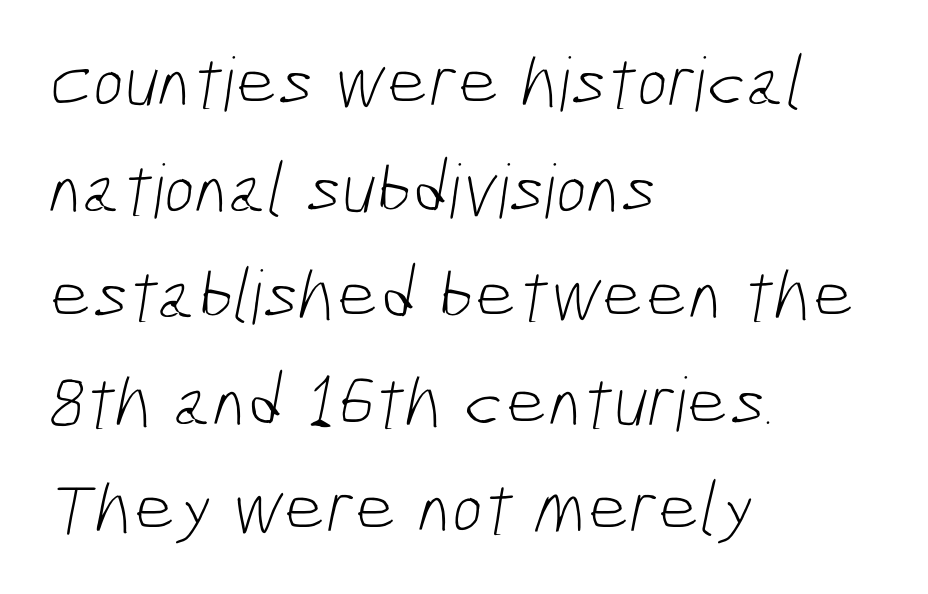
A typesetter would call this leading conventional body-copy spacing. The letters sit at their default tracking, neither squeezed nor spread. Stems here are at most as thick as an everyday book face. Is this a fixed-width face? No — the glyphs have proportional, varying widths.
